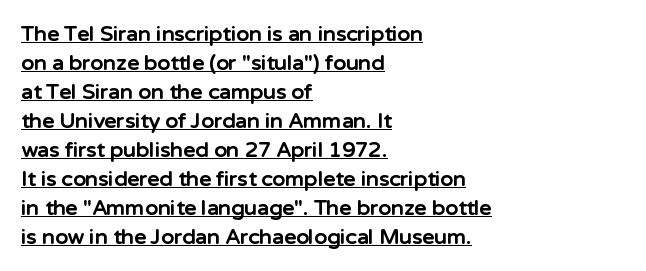
Each line of the rendering has a horizontal stroke beneath the glyphs. A typesetter would mark this as roman, not italic. The characters look thick and weighty, a clear bold. Nothing unusual about the tracking: characters are spaced as the font intends.
